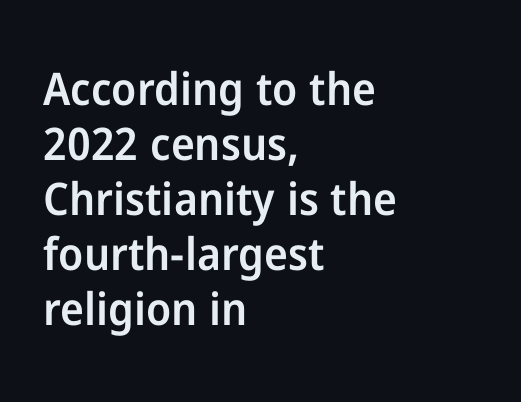
{"serif": "no", "italic": "no", "bold": "semi", "weight": "semibold", "width": "normal", "stroke_contrast": "low", "x_height": "medium", "monospaced": "no", "underline": "no", "align": "left", "line_spacing_ratio": 1.22, "letter_spacing": "normal", "letter_spacing_em": 0.0, "glyph_px": 45}
